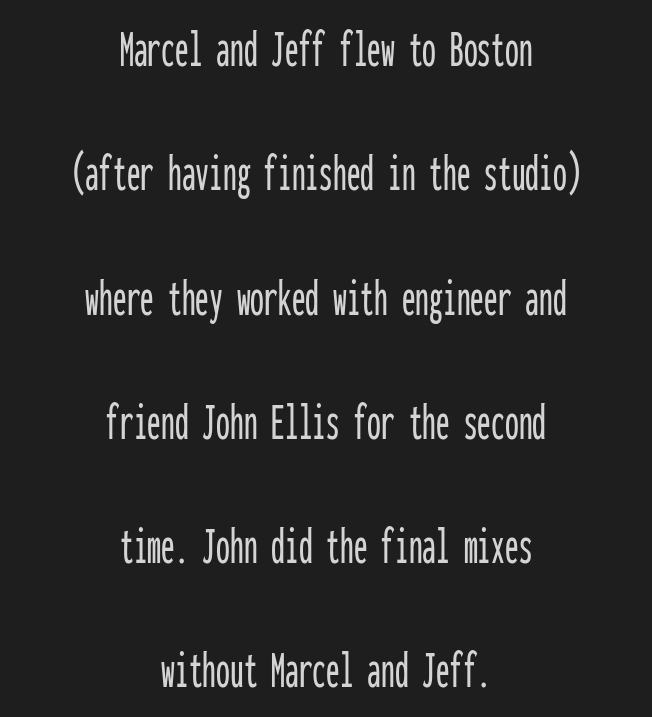
{"serif": "no", "italic": "no", "width": "condensed", "stroke_contrast": "low", "x_height": "medium", "monospaced": "yes", "underline": "no", "align": "center", "line_spacing": "loose", "line_spacing_ratio": 2.26, "letter_spacing": "normal", "letter_spacing_em": 0.0, "glyph_px": 55}
